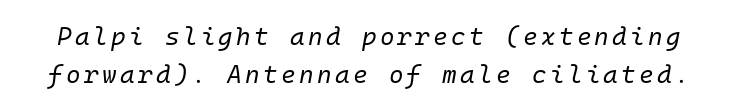
The image shows 25 px text type, italic (leaning right); set normal line spacing (1.54x), not underlined.
